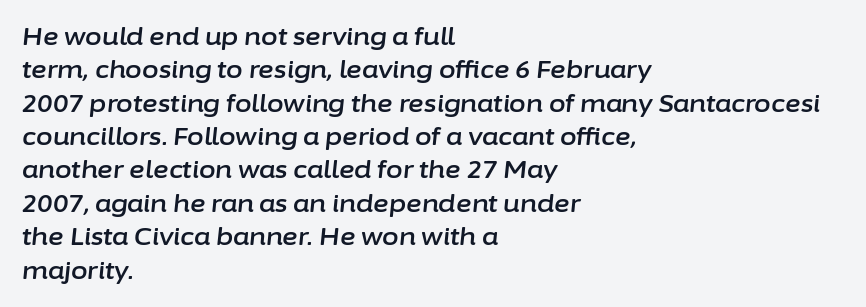
The compositor pushed each line to the left boundary. Each row of text sits above clean, open space. The rendering keeps characters at their native spacing. The passage shown leans; its letterforms are oblique. Each new line begins a customary step beneath the previous one.
